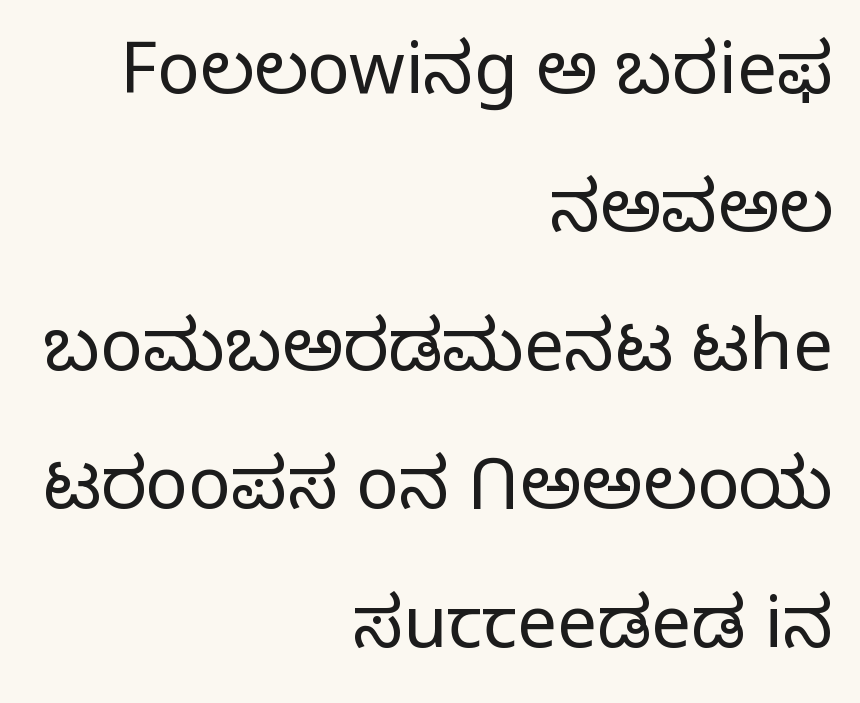
Designer's note — italics off, roman on. Layout note: lines flush right. Spacing verdict: proportional, widths tailored to each character. Only glyphs here, with clear space below each row. Examine the stroke ends and you'll find no serifs.
